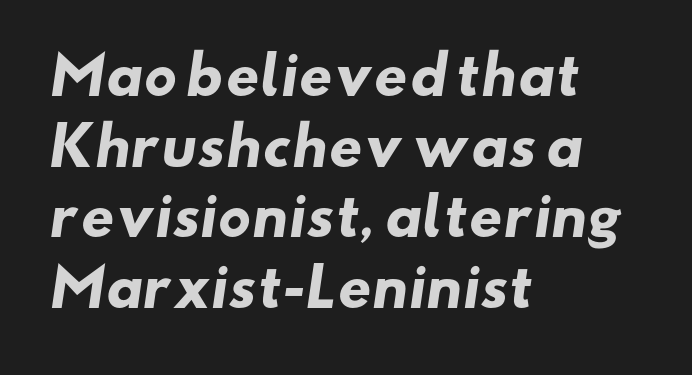
{"serif": "no", "bold": "yes", "weight": "heavy", "width": "wide", "stroke_contrast": "low", "x_height": "small", "monospaced": "no", "underline": "no", "align": "left", "line_spacing": "normal", "line_spacing_ratio": 1.36, "letter_spacing": "normal", "letter_spacing_em": 0.0, "glyph_px": 52}
